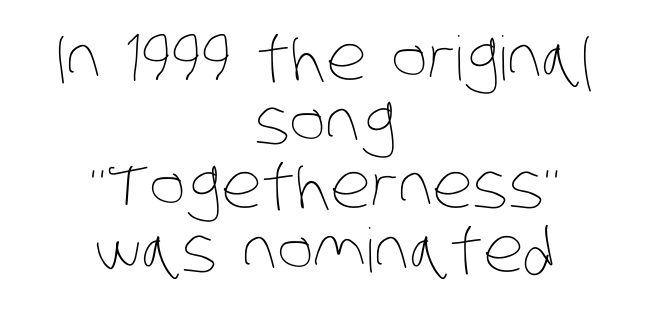
Is there much room between lines? No — they nearly touch. The rendering uses natural spacing where letterforms have individual widths. Does the copy run flush right? No — it is centered line by line. Has an underline been added? It has not. The face used here is rendered with its standard letterfit. No extra ink here — the face is not bold.
